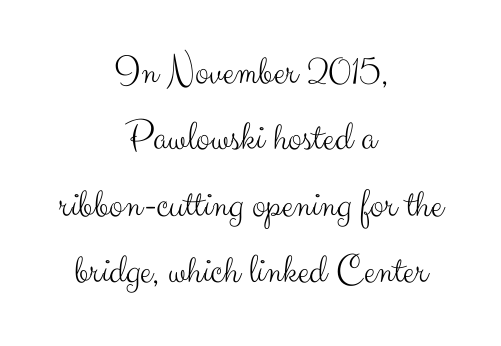
Q: Is the text bold? A: No.
Q: Is the text italic (slanted)? A: Yes.
Q: Is the typeface a serif or a sans-serif typeface? A: Sans-serif.
Q: Is the text underlined? A: No.
Q: How is the paragraph aligned? A: Centered.
Q: Is the spacing between letters normal or unusually wide? A: Normal.
Q: Is the spacing between lines tight, normal or loose? A: Normal.
Q: Width (condensed, normal, or wide)? A: Normal.
Q: Stroke contrast? A: Medium.
Q: x-height? A: Small.
Q: Monospaced? A: No.
